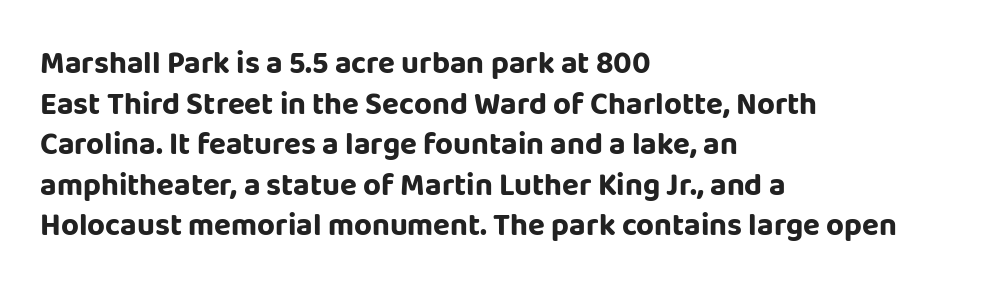
{"serif": "no", "italic": "no", "bold": "yes", "weight": "bold", "width": "normal", "stroke_contrast": "low", "x_height": "large", "monospaced": "no", "underline": "no", "align": "left", "line_spacing": "normal", "line_spacing_ratio": 1.31, "letter_spacing": "normal", "letter_spacing_em": 0.0, "glyph_px": 31}
